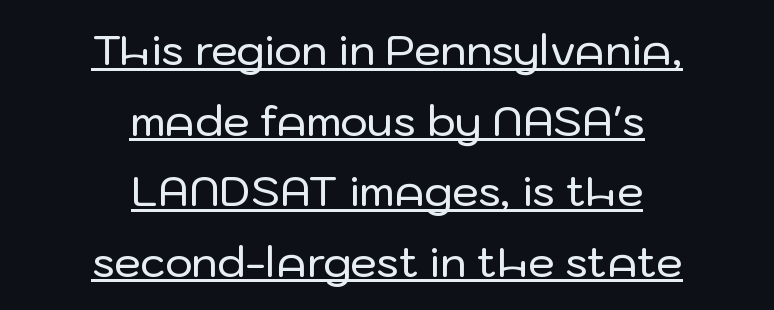
The image shows 42 px sans-serif type, upright; set centered, normal line spacing (1.68x), normal letter spacing, underlined; low stroke contrast and a medium x-height.
